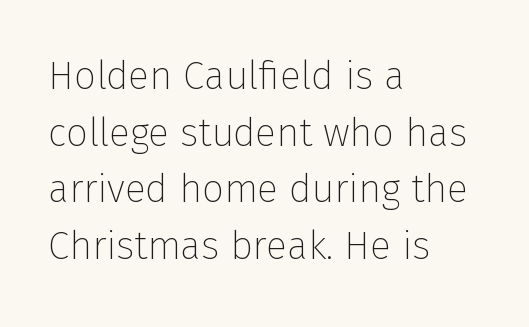
{"serif": "no", "italic": "no", "bold": "no", "weight": "thin", "width": "normal", "stroke_contrast": "low", "x_height": "medium", "monospaced": "no", "underline": "no", "align": "left", "line_spacing": "normal", "line_spacing_ratio": 1.45, "letter_spacing": "normal", "letter_spacing_em": 0.0, "glyph_px": 39}
